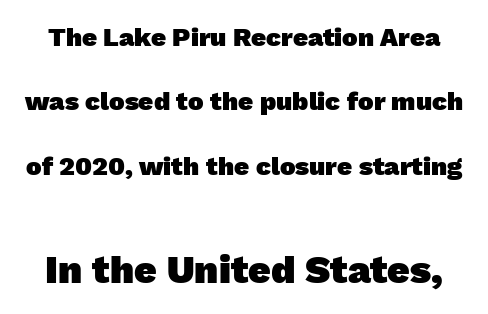
Q: Is the text bold? A: Yes.
Q: Is the typeface a serif or a sans-serif typeface? A: Sans-serif.
Q: Is the text underlined? A: No.
Q: Is the spacing between letters normal or unusually wide? A: Normal.
Q: Is the spacing between lines tight, normal or loose? A: Loose.
Q: Which block of text is set in a larger size, the first (top) or the second (bottom)? A: The second (bottom) one.
Q: Width (condensed, normal, or wide)? A: Normal.
Q: Stroke contrast? A: Low.
Q: x-height? A: Medium.
Q: Monospaced? A: No.
